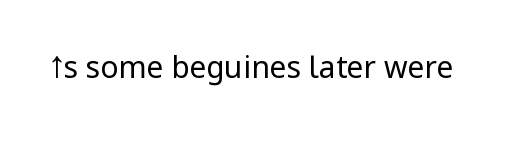
{"serif": "no", "italic": "no", "bold": "no", "weight": "regular", "width": "condensed", "stroke_contrast": "low", "x_height": "large", "monospaced": "no", "underline": "no", "letter_spacing": "normal", "letter_spacing_em": 0.0, "glyph_px": 30}
